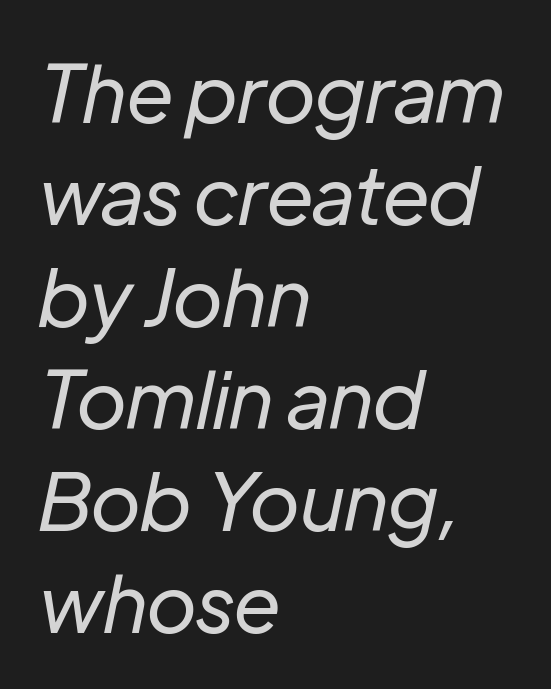
Q: Is the text bold? A: No.
Q: Is the text italic (slanted)? A: Yes, it leans right by about 12 degrees.
Q: Is the text underlined? A: No.
Q: How is the paragraph aligned? A: Left-aligned.
Q: Is the spacing between letters normal or unusually wide? A: Normal.
Q: Is the spacing between lines tight, normal or loose? A: Normal.
Q: Width (condensed, normal, or wide)? A: Normal.
Q: Stroke contrast? A: Low.
Q: x-height? A: Medium.
Q: Monospaced? A: No.
